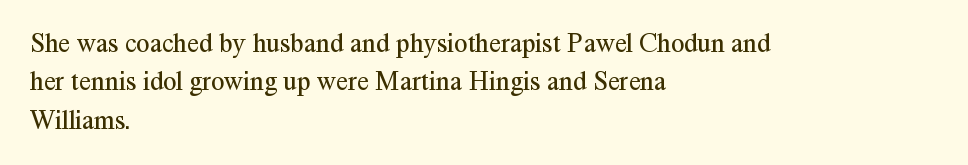
Every row of glyphs begins at an identical x-position on the left. A roman cut, with each character standing at attention. Does the leading feel generous? No, just average. The tracking reads as untouched default to a designer's eye.
